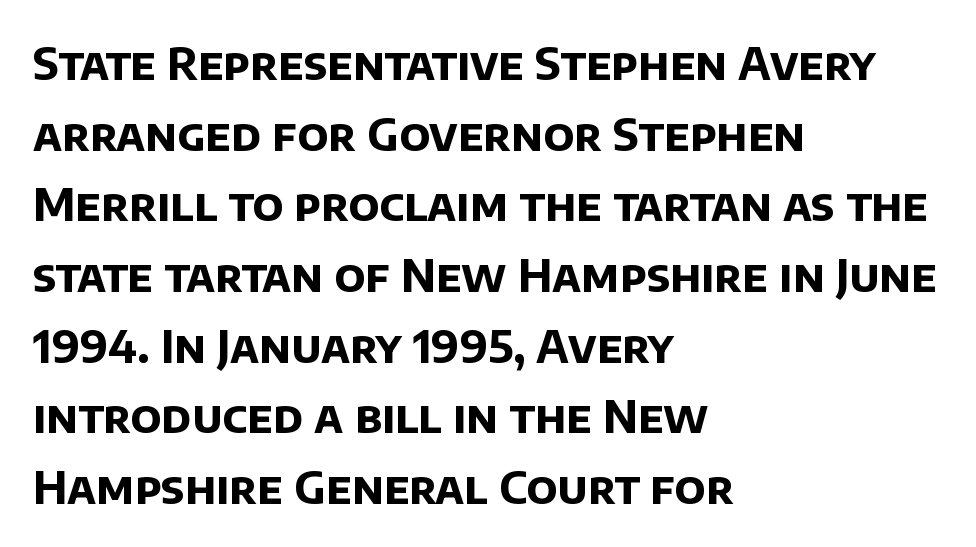
{"serif": "no", "bold": "yes", "weight": "bold", "width": "normal", "stroke_contrast": "low", "x_height": "large", "monospaced": "no", "underline": "no", "align": "left", "line_spacing": "normal", "line_spacing_ratio": 1.57, "letter_spacing": "normal", "letter_spacing_em": 0.0, "glyph_px": 45}
